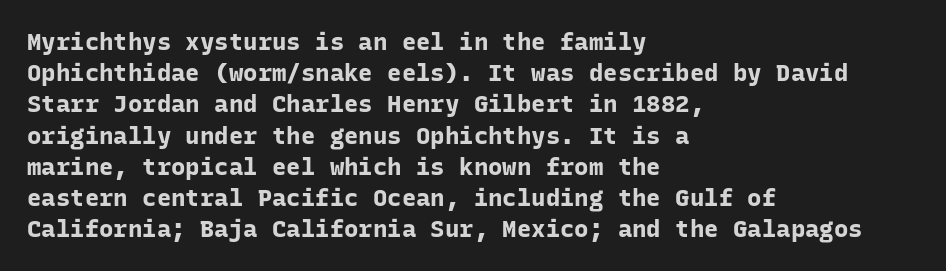
{"italic": "no", "bold": "yes", "underline": "no", "align": "left", "line_spacing": "normal", "line_spacing_ratio": 1.3, "letter_spacing": "normal", "letter_spacing_em": 0.0, "glyph_px": 24}
